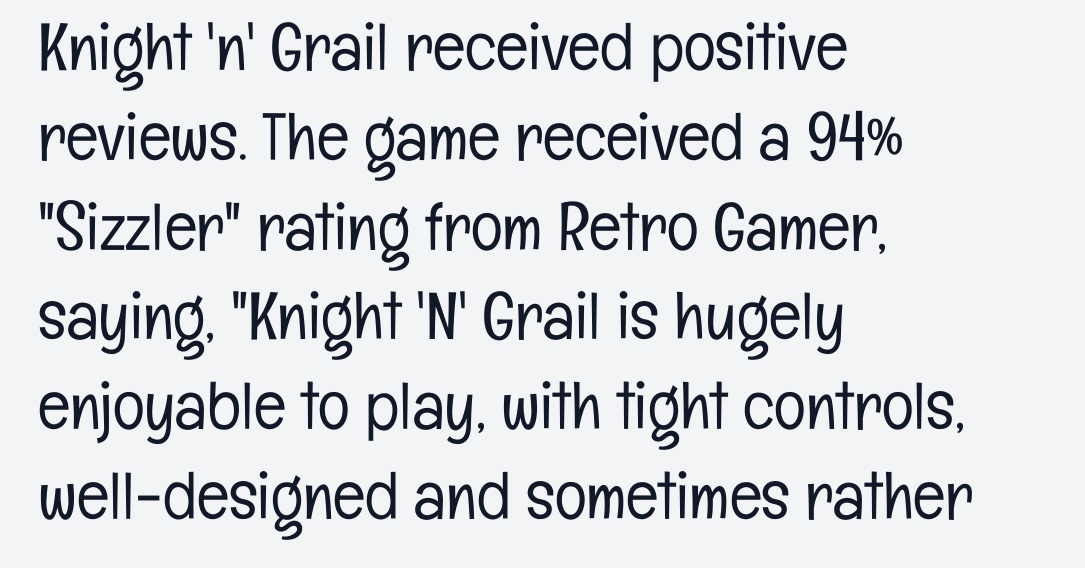
The image shows 67 px light, condensed sans-serif type, upright; set left-aligned, normal line spacing (1.34x), normal letter spacing, not underlined; low stroke contrast and a medium x-height.
